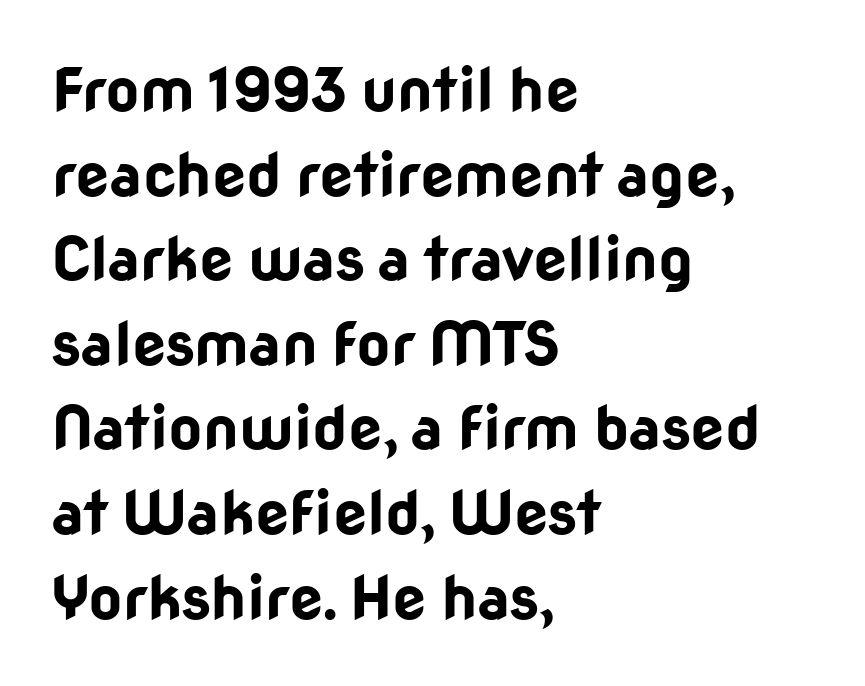
You can tell from the bare stems that sans-serif type was used. The letters are bold, with thick, heavy strokes. The lines are quadded left. The foot of each line stays bare and open.
